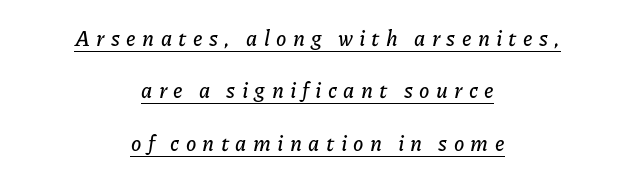
{"italic": "yes", "lean": "right", "slant_degrees": 11, "underline": "yes", "align": "center", "line_spacing": "loose", "line_spacing_ratio": 2.5, "letter_spacing": "wide", "letter_spacing_em": 0.3, "glyph_px": 21}
